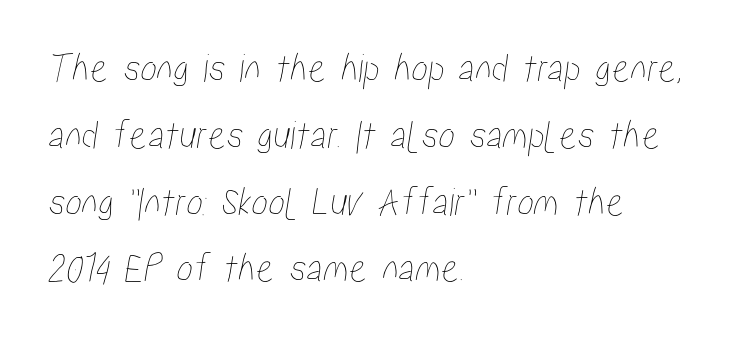
The image shows 42 px condensed type; set left-aligned, normal line spacing (1.59x), normal letter spacing, not underlined; low stroke contrast and a medium x-height.
